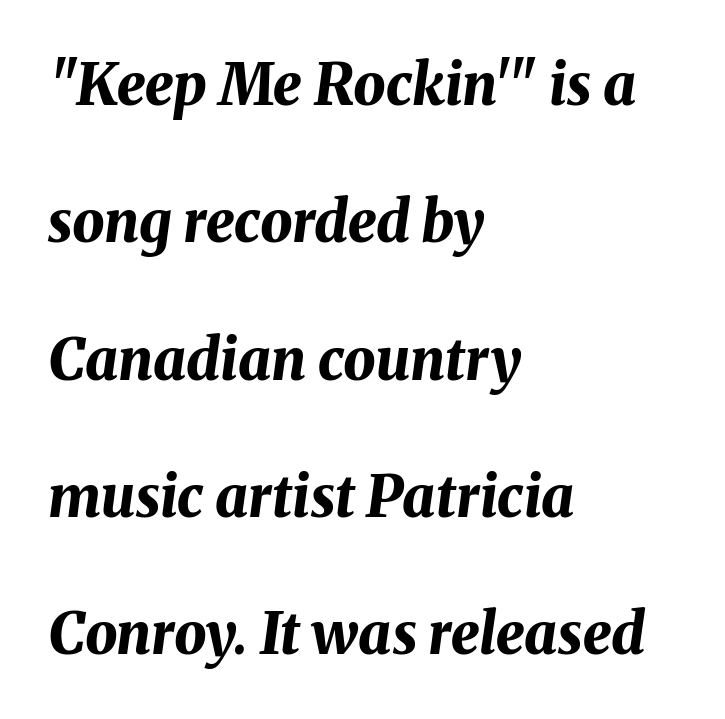
The image shows 57 px bold type, italic (leaning right); set left-aligned, loose line spacing (2.41x), normal letter spacing, not underlined; medium stroke contrast and a medium x-height.
